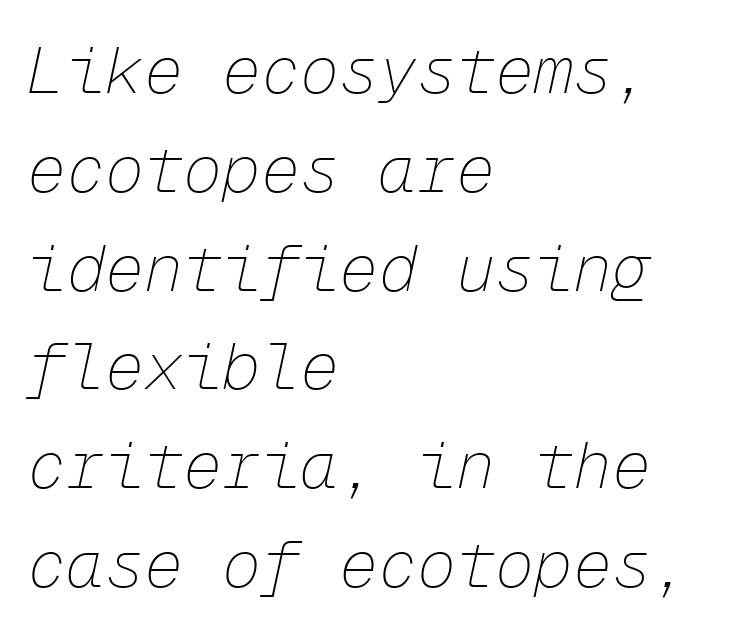
The image shows 65 px thin type, italic (leaning right), monospaced; set left-aligned, normal line spacing (1.52x), normal letter spacing, not underlined; low stroke contrast and a medium x-height.
